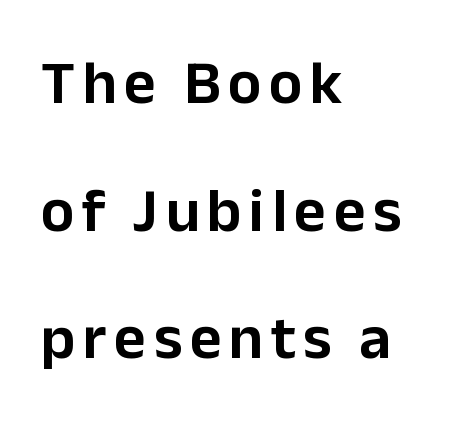
Q: Is the text italic (slanted)? A: No, it is upright.
Q: Is the typeface a serif or a sans-serif typeface? A: Sans-serif.
Q: Is the text underlined? A: No.
Q: How is the paragraph aligned? A: Left-aligned.
Q: Is the spacing between lines tight, normal or loose? A: Loose.
Q: Width (condensed, normal, or wide)? A: Normal.
Q: Stroke contrast? A: Low.
Q: x-height? A: Medium.
Q: Monospaced? A: No.
